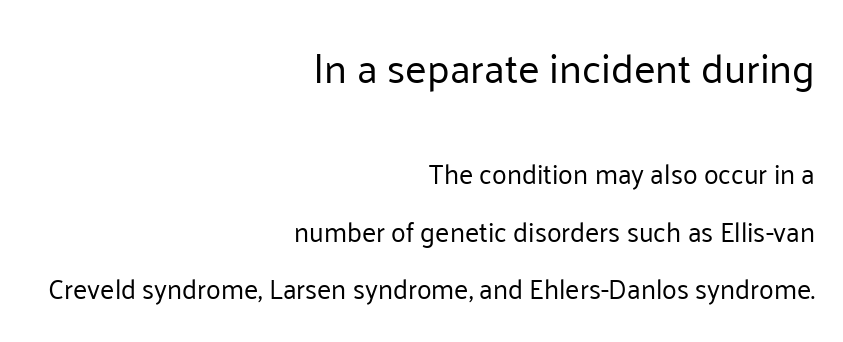
The image shows 41 px regular-weight sans-serif type, upright; set right-aligned, loose line spacing (2.13x), normal letter spacing, not underlined; the first (top) block is 1.52x larger; low stroke contrast and a medium x-height.
